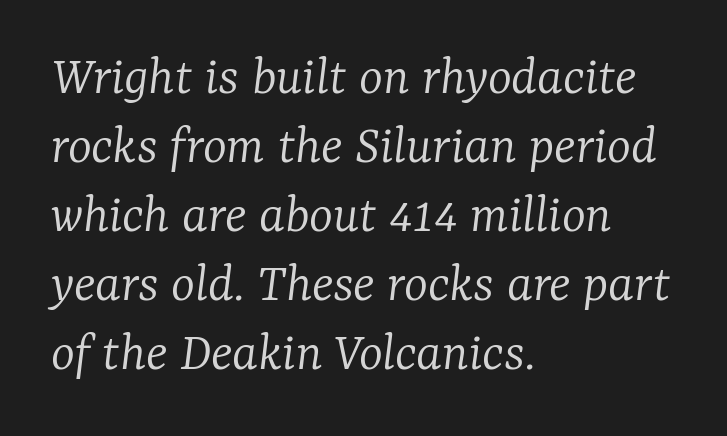
Words float on clear page, feet unadorned. Visually the block forms a straight wall on the left and a jagged coastline on the right. Small tapered or slab feet sit at the stroke ends, so this counts as serif. The rendering applies a slant to the glyphs.
